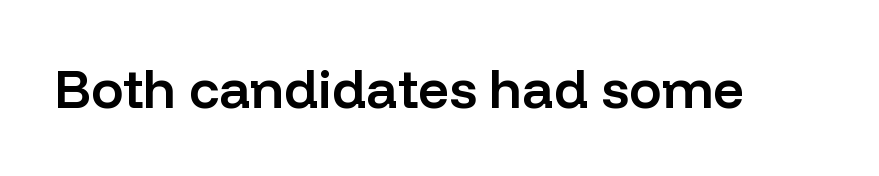
Proportional: the letters do not fall into vertical columns. How heavy is the stroke? Medium-heavy — a semibold, shy of bold. Are there feet on the stems? There aren't — it's a sans. The lettering holds an erect, upright posture throughout. Standard letterfit; no display-style spreading of the glyphs.
